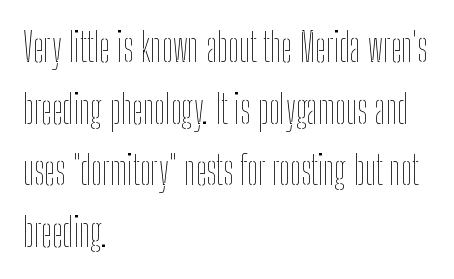
The image shows 39 px thin, condensed type, upright; set left-aligned, normal line spacing (1.58x), normal letter spacing, not underlined; low stroke contrast and a medium x-height.
